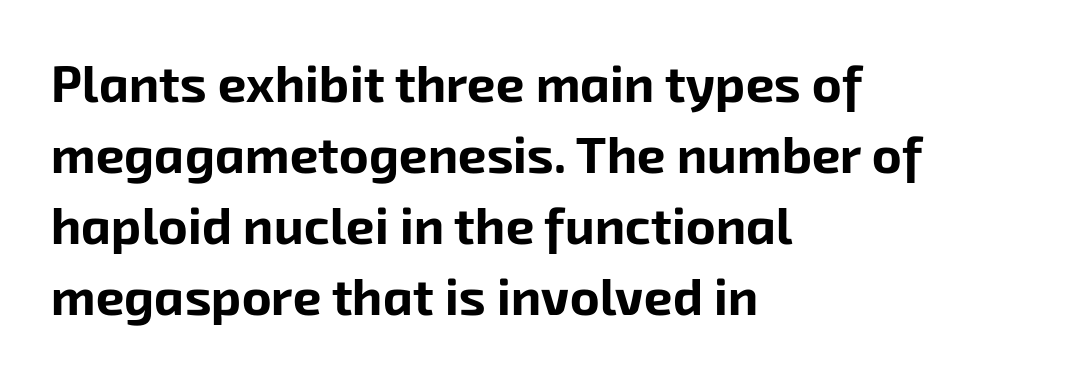
Q: Is the text bold? A: Yes.
Q: Is the typeface a serif or a sans-serif typeface? A: Sans-serif.
Q: Is the text underlined? A: No.
Q: How is the paragraph aligned? A: Left-aligned.
Q: Is the spacing between letters normal or unusually wide? A: Normal.
Q: Is the spacing between lines tight, normal or loose? A: Normal.
Q: Width (condensed, normal, or wide)? A: Normal.
Q: Stroke contrast? A: Low.
Q: x-height? A: Medium.
Q: Monospaced? A: No.
